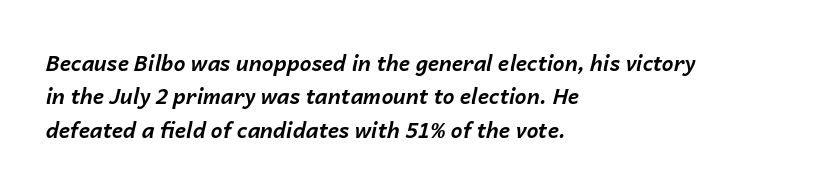
The image shows 21 px bold type, italic (leaning right); set left-aligned, normal line spacing (1.59x), normal letter spacing, not underlined.
